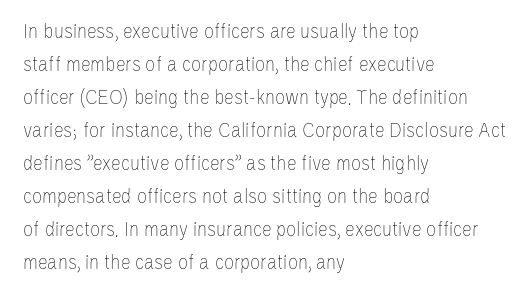
Q: Is the text bold? A: No.
Q: Is the text italic (slanted)? A: No, it is upright.
Q: Is the text underlined? A: No.
Q: How is the paragraph aligned? A: Left-aligned.
Q: Is the spacing between letters normal or unusually wide? A: Normal.
Q: Is the spacing between lines tight, normal or loose? A: Normal.
